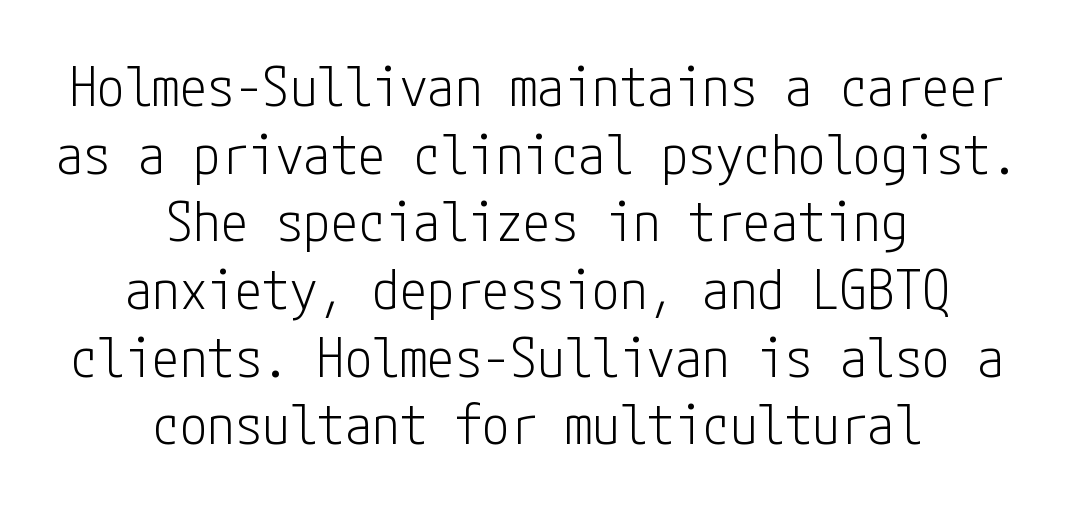
{"serif": "no", "italic": "no", "bold": "no", "weight": "light", "width": "condensed", "stroke_contrast": "low", "x_height": "medium", "underline": "no", "align": "center", "line_spacing_ratio": 1.23, "letter_spacing": "normal", "letter_spacing_em": 0.0, "glyph_px": 55}
